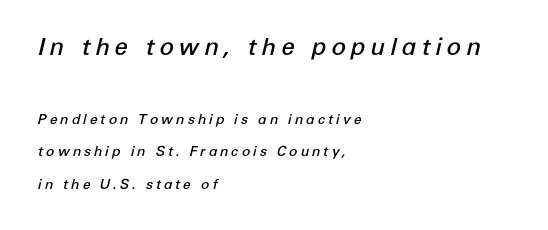
The lines are spread far apart with generous leading. Characters are canted at an angle relative to the baseline's perpendicular. Top chunk: large. Bottom chunk: small. The area under the type is left untouched.
